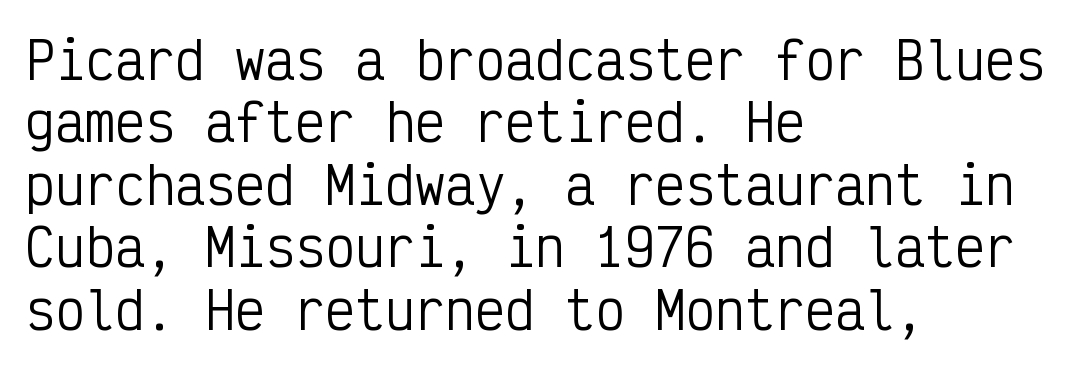
{"serif": "no", "italic": "no", "bold": "no", "weight": "regular", "width": "condensed", "stroke_contrast": "low", "x_height": "medium", "monospaced": "yes", "underline": "no", "align": "left", "line_spacing": "normal", "line_spacing_ratio": 1.25, "letter_spacing": "normal", "letter_spacing_em": 0.0, "glyph_px": 50}
